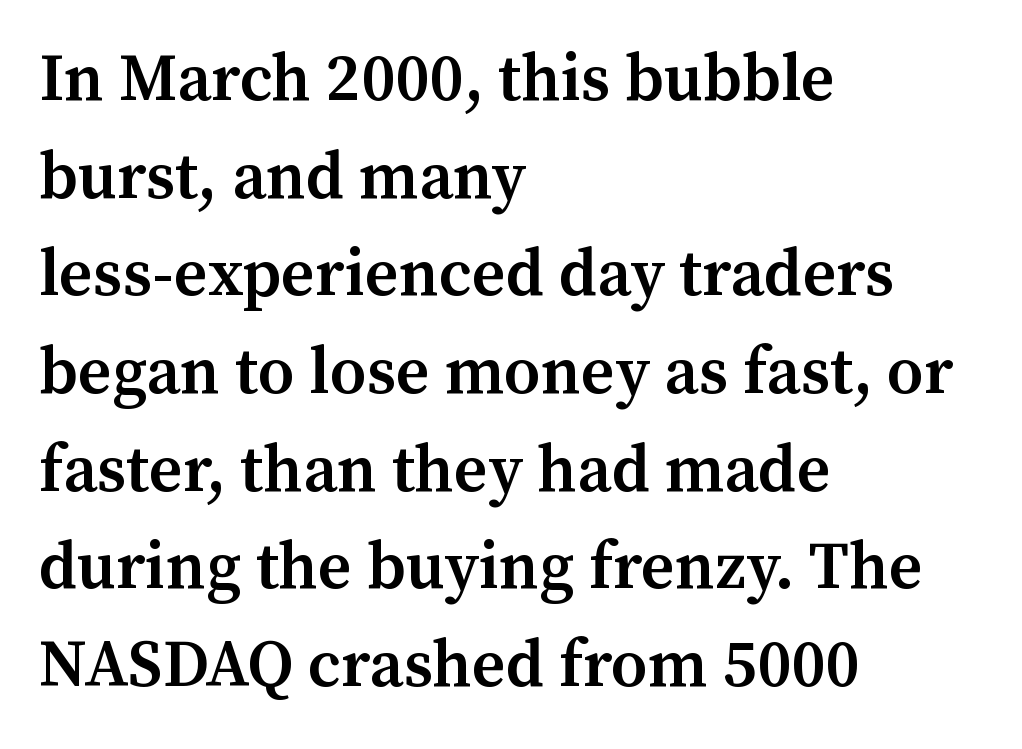
Q: Is the text bold? A: Semi-bold.
Q: Is the text italic (slanted)? A: No, it is upright.
Q: Is the typeface a serif or a sans-serif typeface? A: Serif.
Q: Is the text underlined? A: No.
Q: How is the paragraph aligned? A: Left-aligned.
Q: Is the spacing between letters normal or unusually wide? A: Normal.
Q: Is the spacing between lines tight, normal or loose? A: Normal.
Q: Width (condensed, normal, or wide)? A: Normal.
Q: Stroke contrast? A: Medium.
Q: x-height? A: Medium.
Q: Monospaced? A: No.
